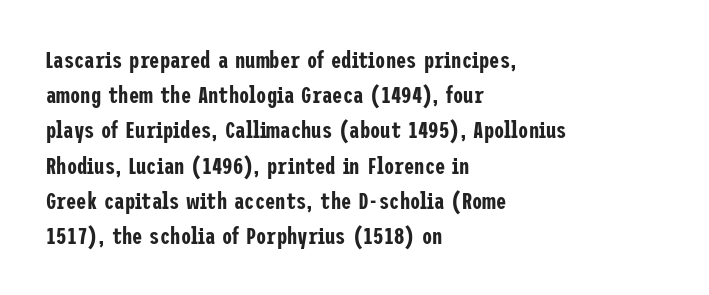
The designer left line spacing at the default. The face used here is rendered with its standard letterfit. The letters stand upright; this is a roman face. The rag falls on the right side of this text block. The words here are not underlined.
